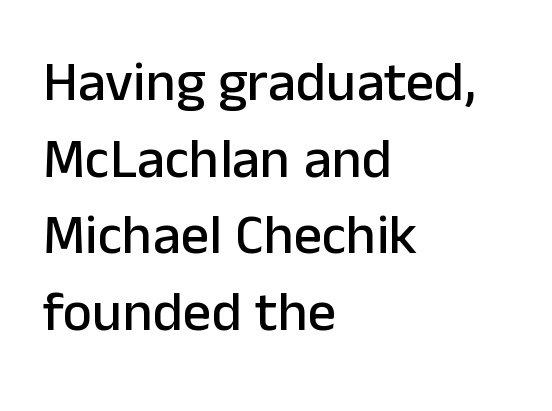
Horizontal bands of white between lines are of average thickness. Proportional: the letters do not fall into vertical columns. You can tell it's not italic because the verticals are truly vertical. Horizontally, the lines are justified to the leading edge only.
